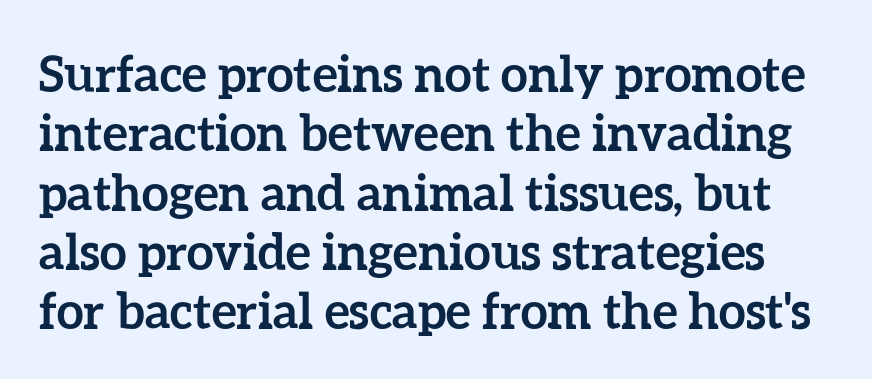
Q: Is the text bold? A: Yes.
Q: Is the text italic (slanted)? A: No, it is upright.
Q: Is the text underlined? A: No.
Q: Is the spacing between letters normal or unusually wide? A: Normal.
Q: Width (condensed, normal, or wide)? A: Normal.
Q: Stroke contrast? A: Low.
Q: x-height? A: Medium.
Q: Monospaced? A: No.
